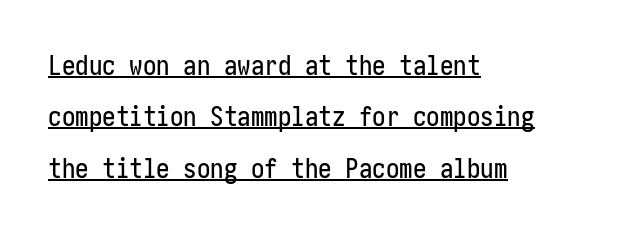
{"italic": "no", "underline": "yes", "align": "left", "line_spacing": "loose", "line_spacing_ratio": 1.9, "letter_spacing": "normal", "letter_spacing_em": 0.0, "glyph_px": 27}
